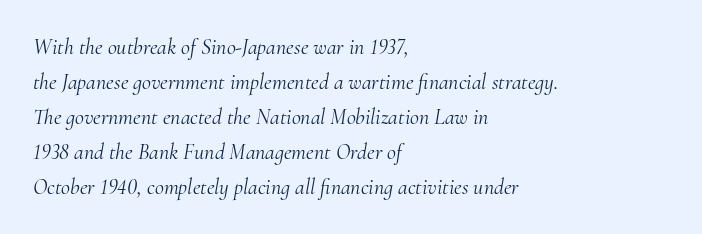
{"italic": "yes", "lean": "right", "slant_degrees": 10, "bold": "no", "underline": "no", "align": "left", "line_spacing": "normal", "line_spacing_ratio": 1.59, "letter_spacing": "normal", "letter_spacing_em": 0.0, "glyph_px": 22}
